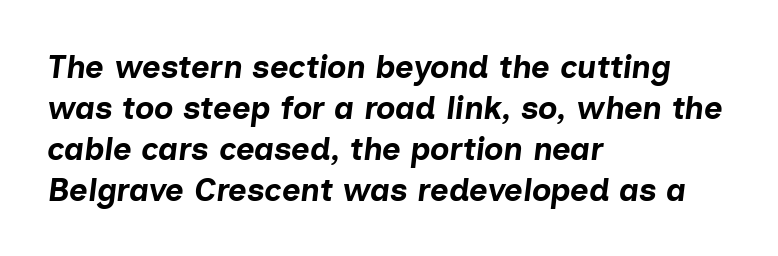
The image shows 32 px bold type, italic (leaning right); set left-aligned, normal line spacing (1.28x), normal letter spacing, not underlined; low stroke contrast and a medium x-height.
